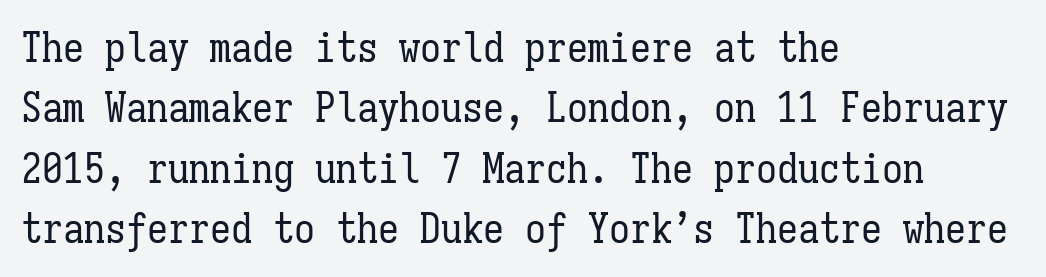
The passage shown is typed in a monospace face where columns stay perfectly aligned. The passage shown is not bold in any degree. The lines are quadded left. Characters remain perfectly vertical along every line.
